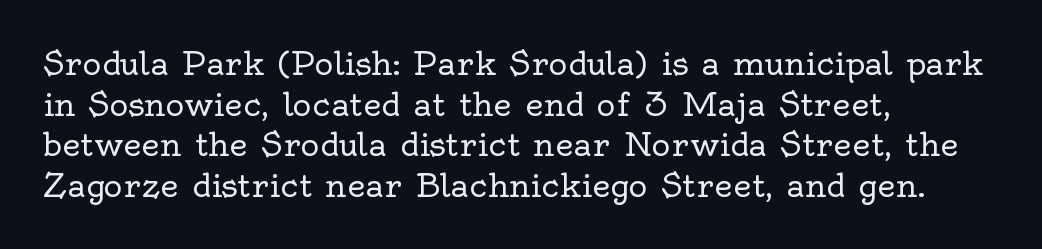
{"serif": "yes", "italic": "no", "bold": "no", "weight": "regular", "width": "normal", "x_height": "small", "monospaced": "no", "underline": "no", "align": "left", "line_spacing": "normal", "line_spacing_ratio": 1.27, "letter_spacing": "normal", "letter_spacing_em": 0.0, "glyph_px": 32}
